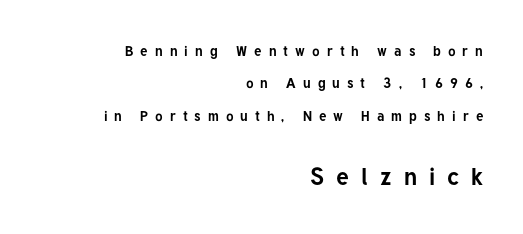
The image shows 24 px bold type, upright; set right-aligned, loose line spacing (2.32x), unusually wide letter spacing (+0.5 em), not underlined; the second (bottom) block is 1.71x larger.
